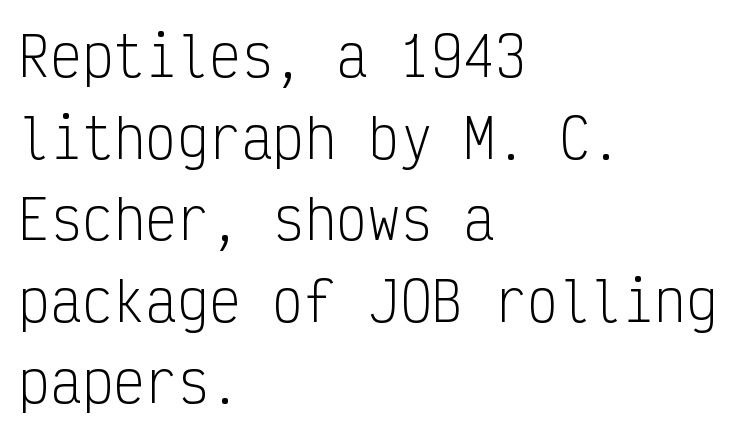
{"serif": "no", "italic": "no", "bold": "no", "weight": "light", "width": "condensed", "stroke_contrast": "low", "x_height": "medium", "monospaced": "yes", "underline": "no", "align": "left", "line_spacing": "normal", "line_spacing_ratio": 1.54, "letter_spacing": "normal", "letter_spacing_em": 0.0, "glyph_px": 53}
